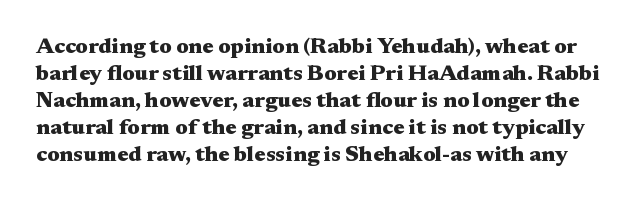
These lines were composed using upright roman letters. The rendering uses a bold face; every stroke is thick and dark. A typesetter would call this zero additional tracking. Type without underlining.
